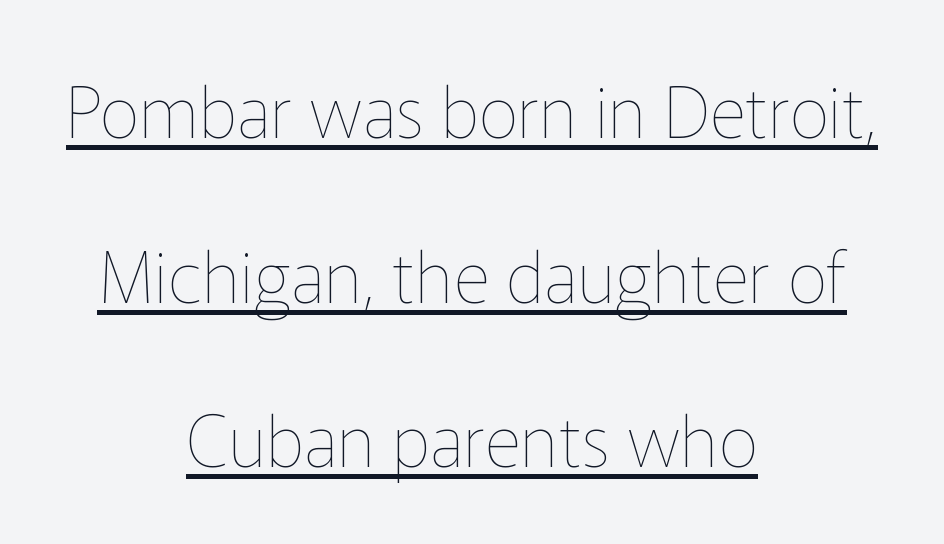
{"italic": "no", "bold": "no", "weight": "thin", "width": "normal", "stroke_contrast": "low", "x_height": "medium", "monospaced": "no", "underline": "yes", "align": "center", "line_spacing": "loose", "line_spacing_ratio": 2.32, "letter_spacing": "normal", "letter_spacing_em": 0.0, "glyph_px": 71}
